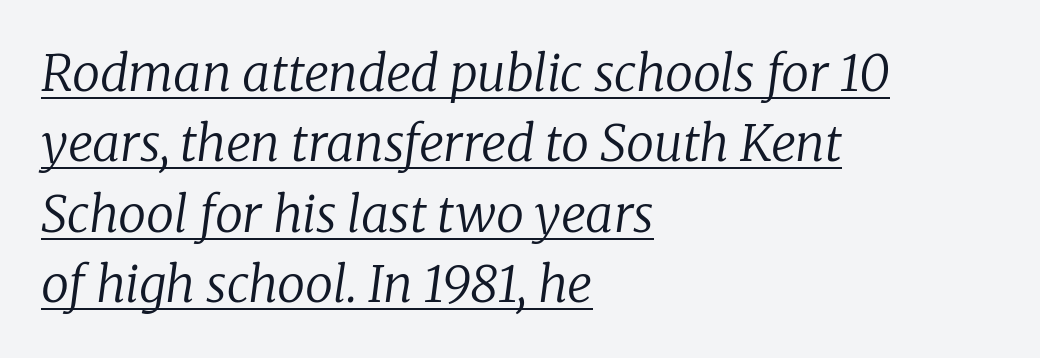
The rows are spaced the way most documents space them. The rendering applies a slant to the glyphs. Students, observe the line beneath the letters — that is underlining. The face used here is proportionally spaced, like ordinary book or web type.
